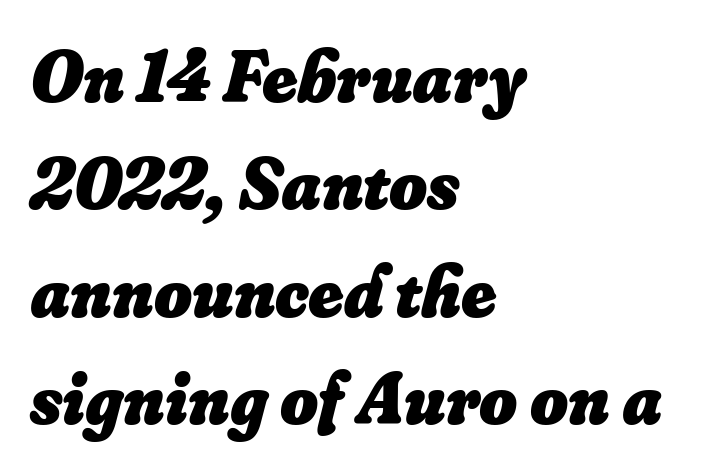
{"italic": "yes", "lean": "right", "slant_degrees": 16, "bold": "yes", "weight": "heavy", "width": "normal", "stroke_contrast": "low", "x_height": "small", "monospaced": "no", "underline": "no", "align": "left", "line_spacing": "normal", "line_spacing_ratio": 1.47, "letter_spacing": "normal", "letter_spacing_em": 0.0, "glyph_px": 73}
